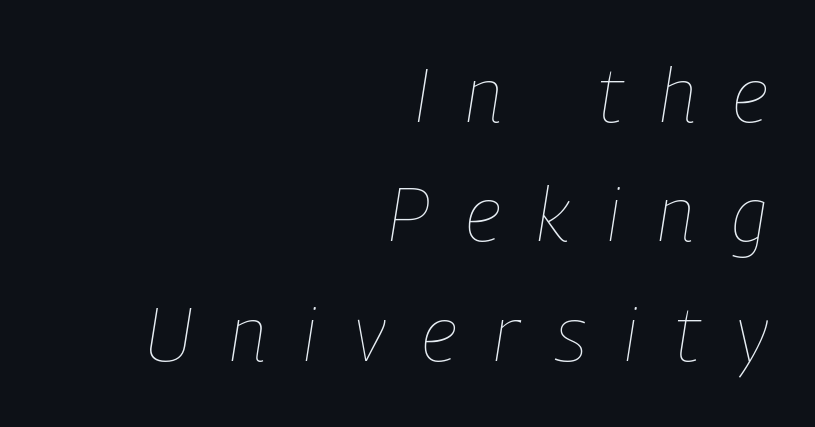
Q: Is the text bold? A: No.
Q: Is the text italic (slanted)? A: Yes, it leans right by about 9 degrees.
Q: Is the text underlined? A: No.
Q: How is the paragraph aligned? A: Right-aligned.
Q: Is the spacing between letters normal or unusually wide? A: Unusually wide.
Q: Is the spacing between lines tight, normal or loose? A: Normal.
Q: Width (condensed, normal, or wide)? A: Condensed.
Q: Stroke contrast? A: Low.
Q: x-height? A: Medium.
Q: Monospaced? A: No.
